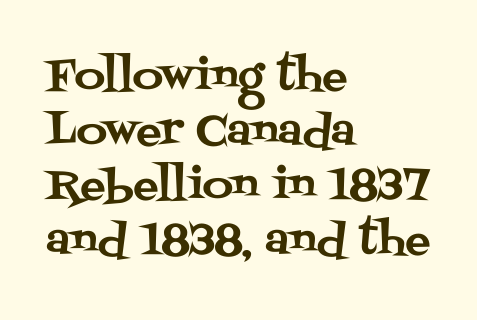
Q: Is the text italic (slanted)? A: No, it is upright.
Q: Is the typeface a serif or a sans-serif typeface? A: Serif.
Q: Is the text underlined? A: No.
Q: How is the paragraph aligned? A: Left-aligned.
Q: Is the spacing between letters normal or unusually wide? A: Normal.
Q: Is the spacing between lines tight, normal or loose? A: Normal.
Q: Width (condensed, normal, or wide)? A: Normal.
Q: Stroke contrast? A: Medium.
Q: x-height? A: Large.
Q: Monospaced? A: No.
